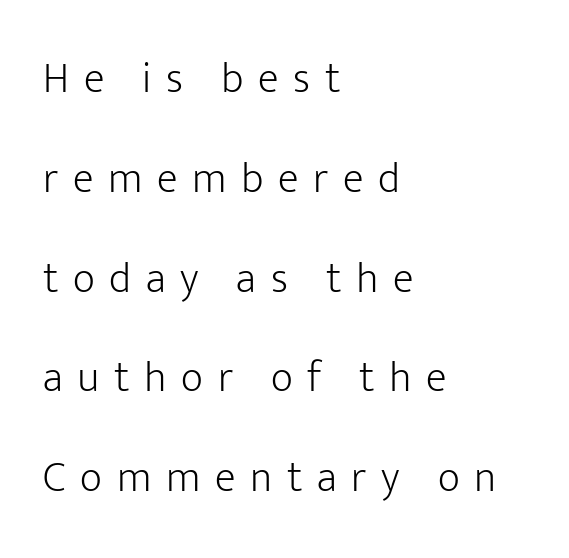
The image shows 43 px light sans-serif type, upright; set left-aligned, loose line spacing (2.32x), unusually wide letter spacing (+0.34 em), not underlined; low stroke contrast and a medium x-height.
